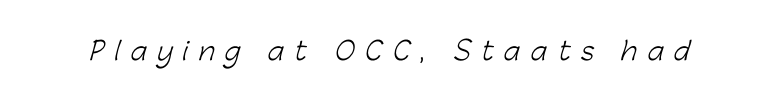
The image shows 25 px text type; set unusually wide letter spacing (+0.42 em), not underlined.
